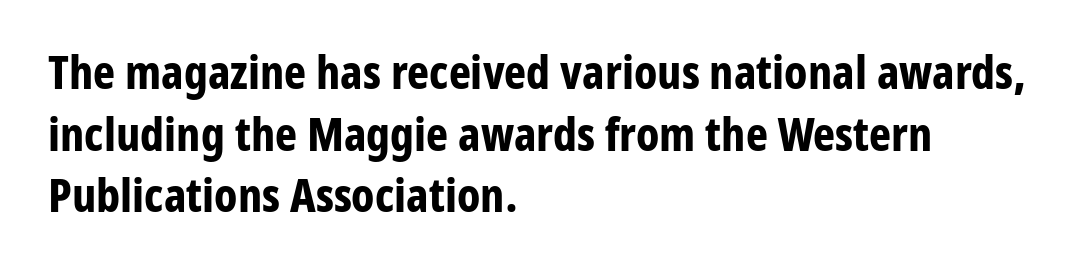
The image shows 47 px bold, condensed sans-serif type, upright; set left-aligned, normal line spacing (1.31x), normal letter spacing, not underlined; low stroke contrast and a medium x-height.
